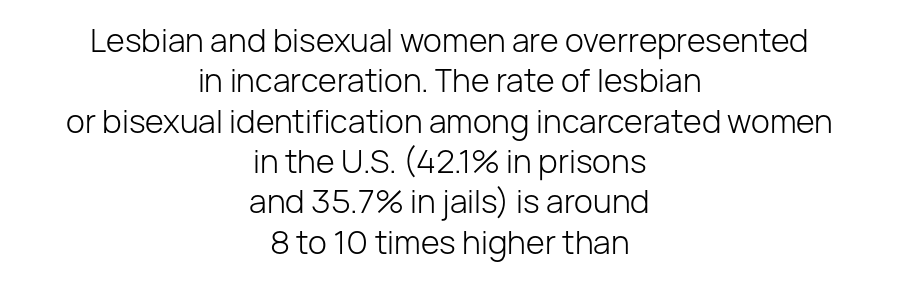
If you folded the block vertically in half, each line would mirror itself in length. The block of text has a typical density, with ordinary space between rows. Serif or sans? Sans — the stroke terminals are bare. Is this a fixed-width face? No — the glyphs have proportional, varying widths. When letters stand straight like this, we call the style roman or upright. Descenders are the only things crossing below the line.
